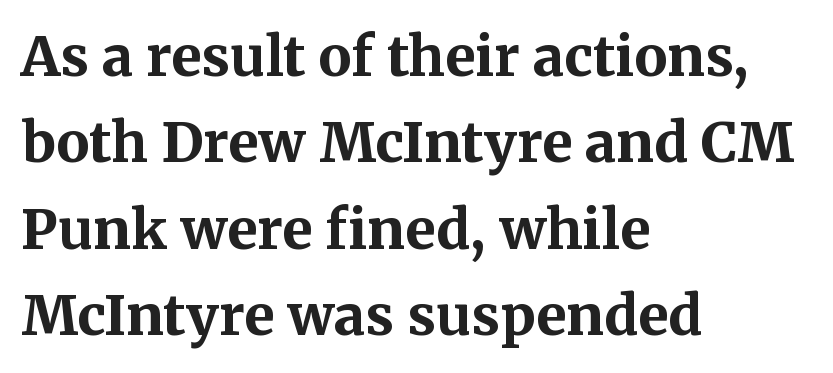
The setting favours the left margin, as ordinary paragraphs usually do. Thick stems and heavy bowls — unmistakably bold. The type sits square on the baseline with zero lean. The type is set solid horizontally, with unmodified tracking. Proportional: the letters do not fall into vertical columns. Nobody drew a line under any word here.
